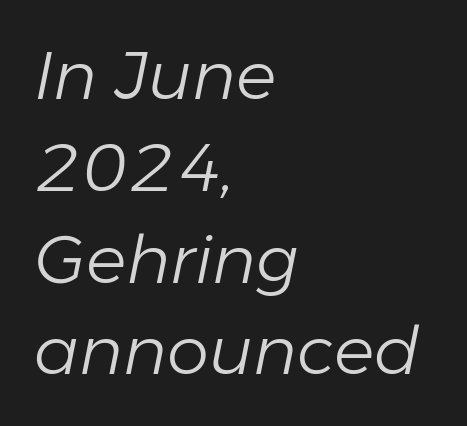
The image shows 67 px light type, italic (leaning right); set left-aligned, normal line spacing (1.37x), normal letter spacing, not underlined; low stroke contrast and a medium x-height.
